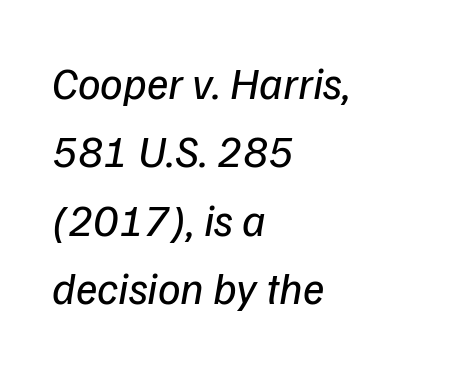
{"italic": "yes", "lean": "right", "slant_degrees": 9, "bold": "no", "weight": "regular", "width": "normal", "stroke_contrast": "low", "x_height": "medium", "monospaced": "no", "underline": "no", "align": "left", "line_spacing": "normal", "line_spacing_ratio": 1.52, "letter_spacing": "normal", "letter_spacing_em": 0.0, "glyph_px": 45}
